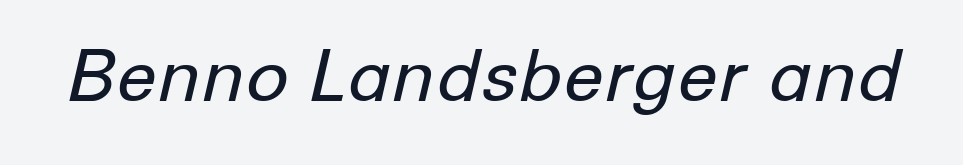
{"italic": "yes", "lean": "right", "slant_degrees": 12, "bold": "no", "weight": "regular", "width": "normal", "stroke_contrast": "low", "x_height": "medium", "monospaced": "no", "underline": "no", "letter_spacing": "normal", "letter_spacing_em": 0.0, "glyph_px": 72}
